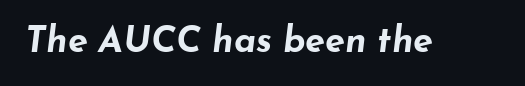
{"italic": "yes", "lean": "right", "slant_degrees": 7, "bold": "yes", "weight": "bold", "width": "wide", "stroke_contrast": "low", "x_height": "small", "monospaced": "no", "underline": "no", "letter_spacing": "normal", "letter_spacing_em": 0.0, "glyph_px": 36}
